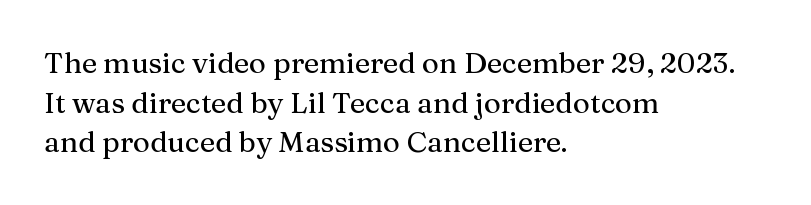
{"serif": "yes", "italic": "no", "width": "normal", "stroke_contrast": "medium", "x_height": "medium", "monospaced": "no", "underline": "no", "align": "left", "line_spacing": "normal", "line_spacing_ratio": 1.37, "letter_spacing": "normal", "letter_spacing_em": 0.0, "glyph_px": 29}
